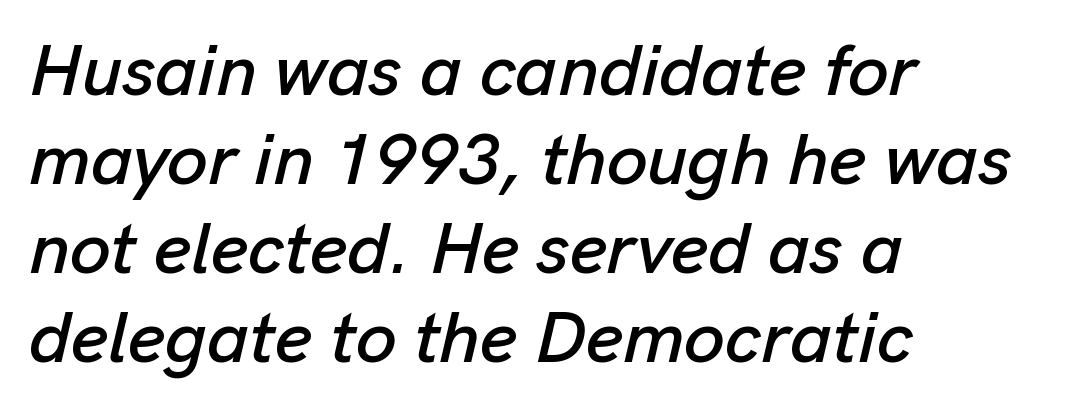
The image shows 73 px text type, italic (leaning right); set left-aligned, line spacing 1.22x, normal letter spacing, not underlined; low stroke contrast and a medium x-height.
